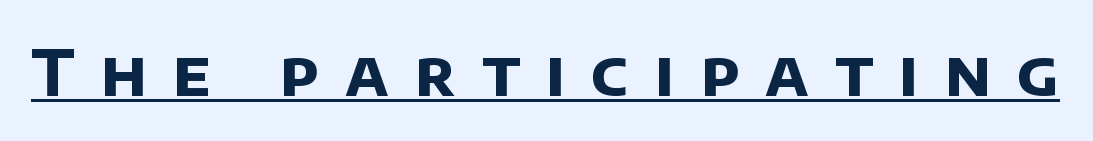
Q: Is the text bold? A: Yes.
Q: Is the typeface a serif or a sans-serif typeface? A: Sans-serif.
Q: Is the text underlined? A: Yes.
Q: Is the spacing between letters normal or unusually wide? A: Unusually wide.
Q: Width (condensed, normal, or wide)? A: Normal.
Q: Stroke contrast? A: Low.
Q: x-height? A: Large.
Q: Monospaced? A: No.
